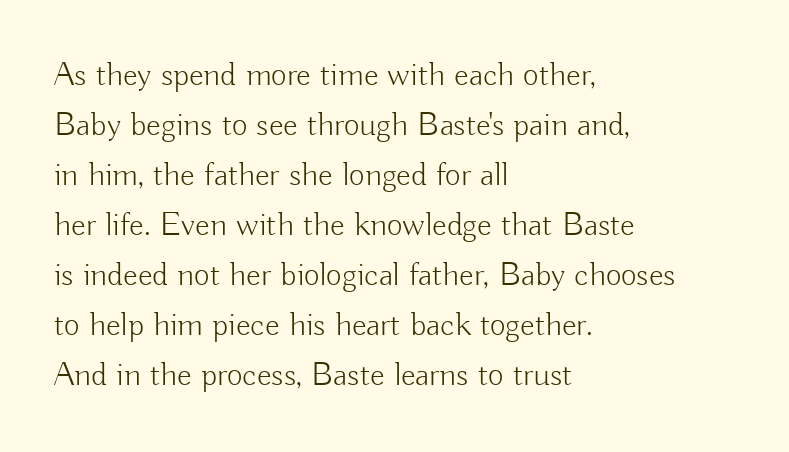
{"serif": "no", "italic": "no", "bold": "no", "weight": "light", "width": "normal", "stroke_contrast": "low", "x_height": "small", "monospaced": "no", "underline": "no", "align": "left", "line_spacing": "normal", "line_spacing_ratio": 1.47, "letter_spacing": "normal", "letter_spacing_em": 0.0, "glyph_px": 34}
